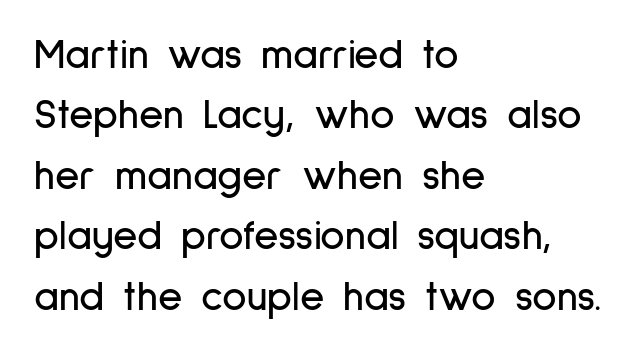
The image shows 42 px condensed sans-serif type, upright; set left-aligned, normal line spacing (1.44x), normal letter spacing, not underlined; low stroke contrast and a medium x-height.
